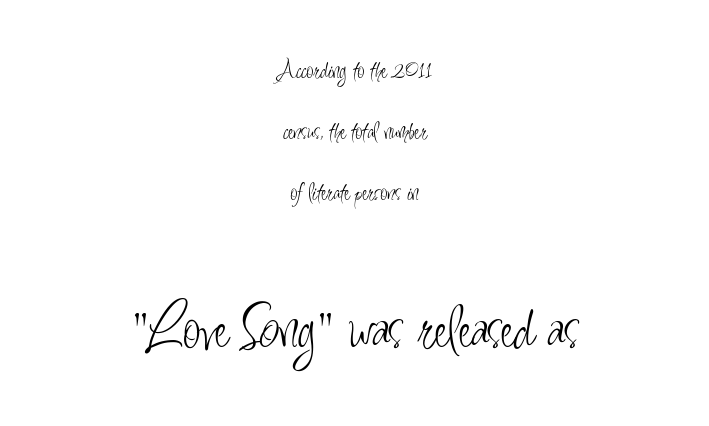
{"serif": "no", "bold": "no", "weight": "light", "width": "condensed", "stroke_contrast": "low", "x_height": "small", "monospaced": "no", "underline": "no", "align": "center", "line_spacing": "loose", "line_spacing_ratio": 2.34, "letter_spacing": "normal", "letter_spacing_em": 0.0, "larger_block": "second", "size_ratio": 2.5, "glyph_px": 65}
